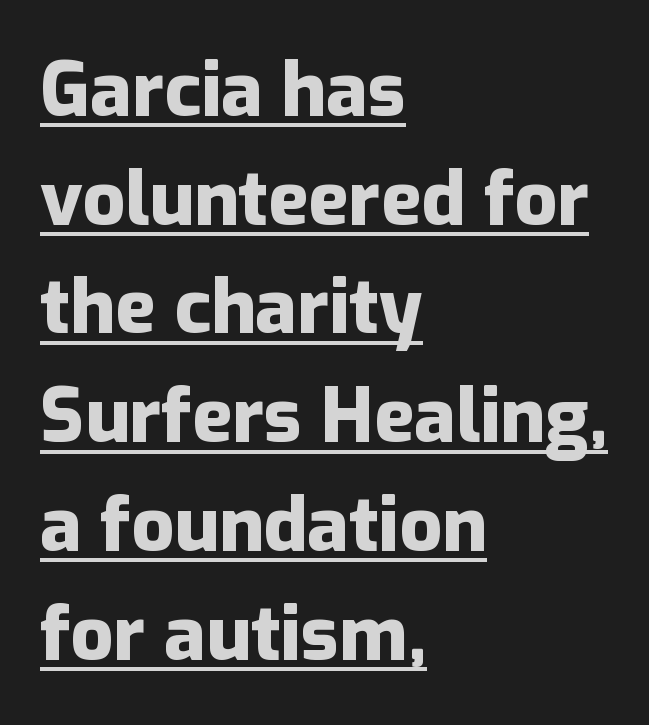
{"serif": "no", "italic": "no", "bold": "yes", "weight": "heavy", "width": "normal", "stroke_contrast": "low", "x_height": "medium", "monospaced": "no", "underline": "yes", "align": "left", "line_spacing": "normal", "line_spacing_ratio": 1.45, "letter_spacing": "normal", "letter_spacing_em": 0.0, "glyph_px": 75}
